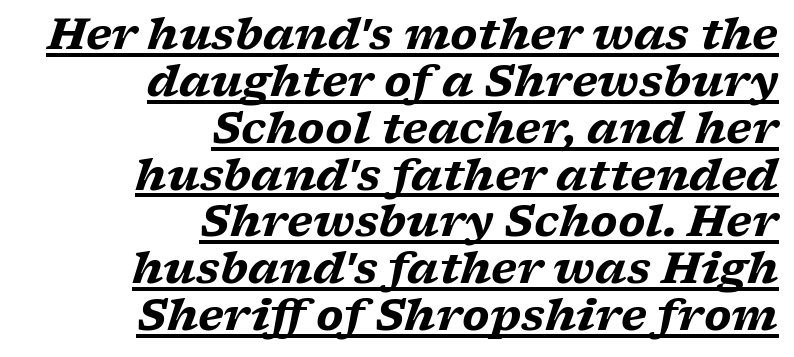
{"serif": "yes", "italic": "yes", "lean": "right", "slant_degrees": 17, "bold": "yes", "weight": "heavy", "width": "wide", "stroke_contrast": "low", "x_height": "medium", "monospaced": "no", "underline": "yes", "align": "right", "line_spacing": "tight", "line_spacing_ratio": 1.09, "letter_spacing": "normal", "letter_spacing_em": 0.0, "glyph_px": 43}
